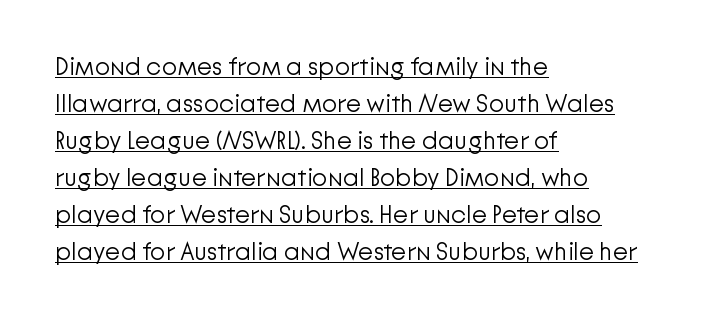
{"italic": "no", "bold": "no", "underline": "yes", "align": "left", "line_spacing": "normal", "line_spacing_ratio": 1.48, "letter_spacing": "normal", "letter_spacing_em": 0.0, "glyph_px": 25}
